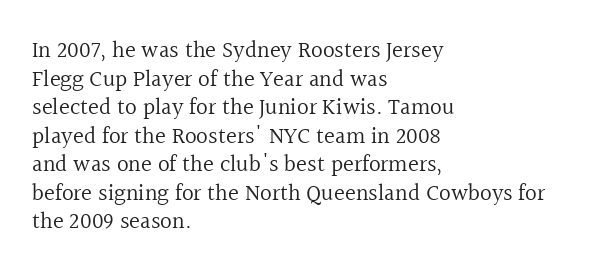
{"italic": "no", "bold": "no", "underline": "no", "align": "left", "line_spacing_ratio": 1.24, "letter_spacing": "normal", "letter_spacing_em": 0.0, "glyph_px": 23}
